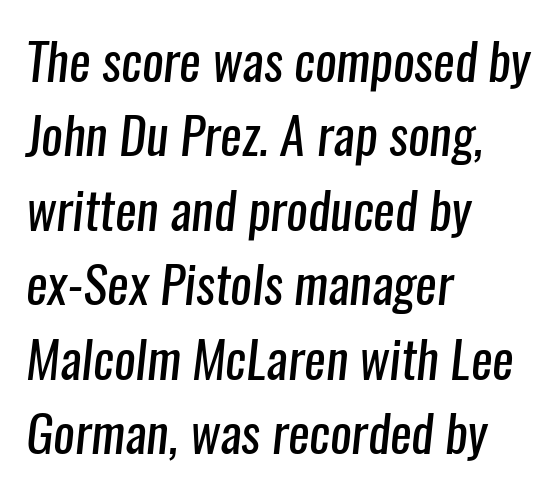
{"serif": "no", "bold": "no", "weight": "regular", "width": "condensed", "stroke_contrast": "low", "x_height": "medium", "monospaced": "no", "underline": "no", "align": "left", "line_spacing": "normal", "line_spacing_ratio": 1.46, "letter_spacing": "normal", "letter_spacing_em": 0.0, "glyph_px": 51}
